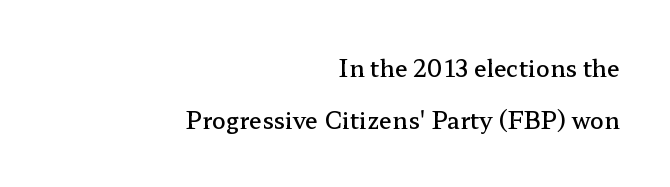
Rendered with straight, roman letterforms. Moderately thickened strokes mark this as semibold type. The paragraph shown leans on its right margin. Tracking value appears to be zero — textbook default spacing. These lines stand farther apart than default settings would place them. The baseline area is clear.
